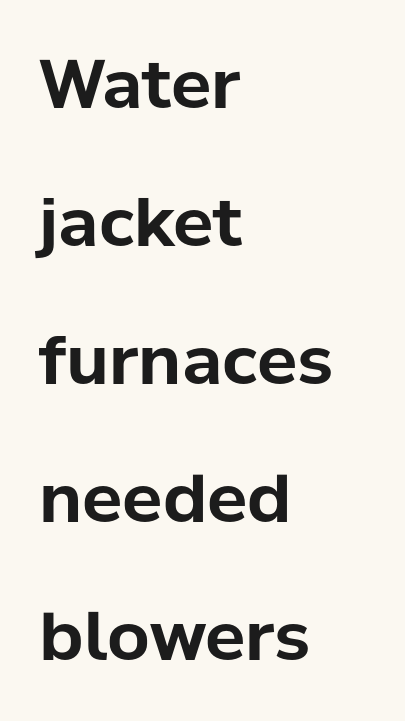
Q: Is the text bold? A: Yes.
Q: Is the text italic (slanted)? A: No, it is upright.
Q: Is the typeface a serif or a sans-serif typeface? A: Sans-serif.
Q: Is the text underlined? A: No.
Q: How is the paragraph aligned? A: Left-aligned.
Q: Is the spacing between letters normal or unusually wide? A: Normal.
Q: Is the spacing between lines tight, normal or loose? A: Loose.
Q: Width (condensed, normal, or wide)? A: Normal.
Q: Stroke contrast? A: Low.
Q: x-height? A: Medium.
Q: Monospaced? A: No.
